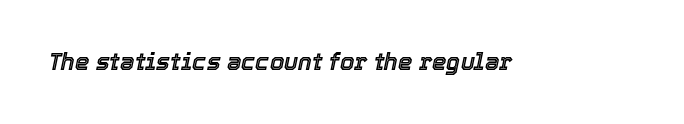
Q: Is the text italic (slanted)? A: Yes, it leans right by about 12 degrees.
Q: Is the text underlined? A: No.
Q: Is the spacing between letters normal or unusually wide? A: Normal.
